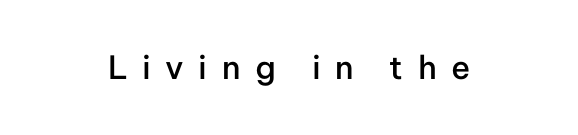
What weight is shown? A semibold, between regular and bold. This rendering employs a face without finishing strokes, i.e., a sans-serif. A roman cut, with each character standing at attention. Loose tracking; the words dissolve into strings of separated letters.
